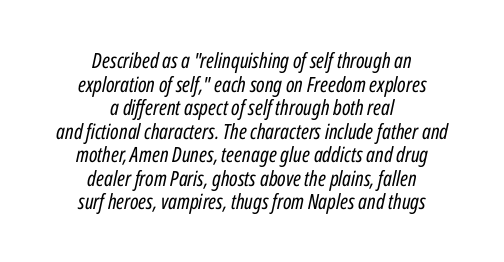
The image shows 21 px text type, italic (leaning right); set centered, tight line spacing (1.12x), normal letter spacing, not underlined.
